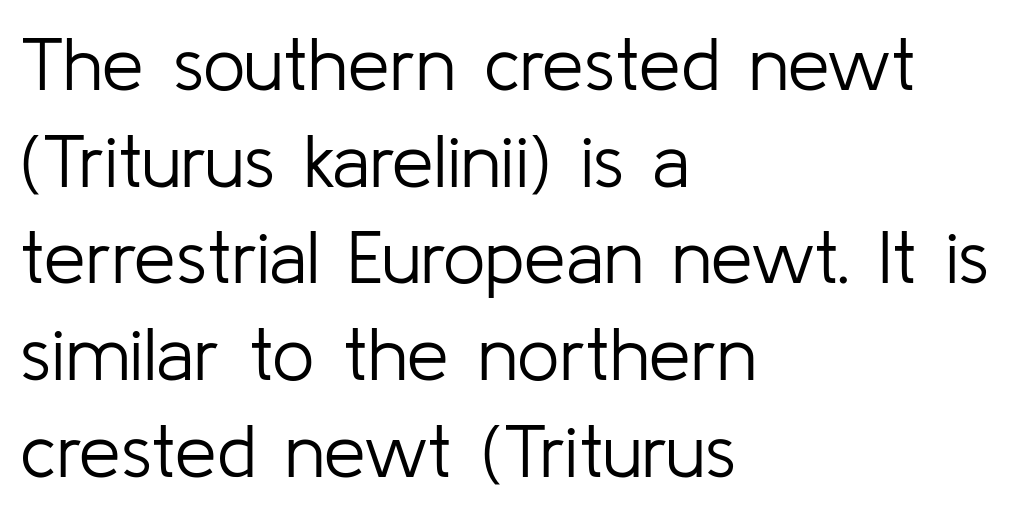
Vertical stems look standard width or narrower in stroke. A student would call this left alignment; a typographer would say flush left, rag right. In terms of leading, this rendering sits right in the middle. Any mark beneath the type? The region is blank. Letterform terminals end flat and unadorned throughout the passage. The face used here is proportionally spaced, like ordinary book or web type.
